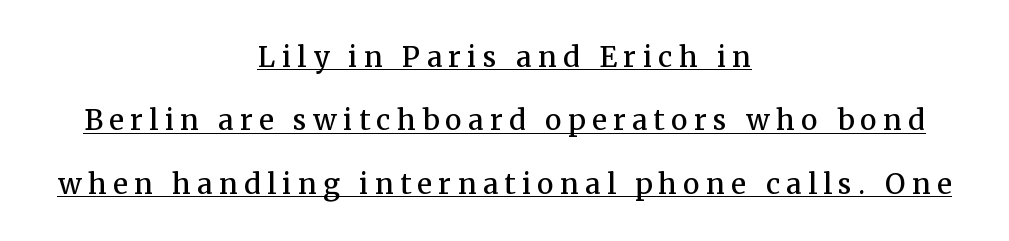
{"serif": "yes", "italic": "no", "bold": "semi", "weight": "semibold", "width": "normal", "stroke_contrast": "medium", "x_height": "medium", "monospaced": "no", "underline": "yes", "align": "center", "line_spacing": "loose", "line_spacing_ratio": 2.26, "letter_spacing": "wide", "letter_spacing_em": 0.23, "glyph_px": 28}
